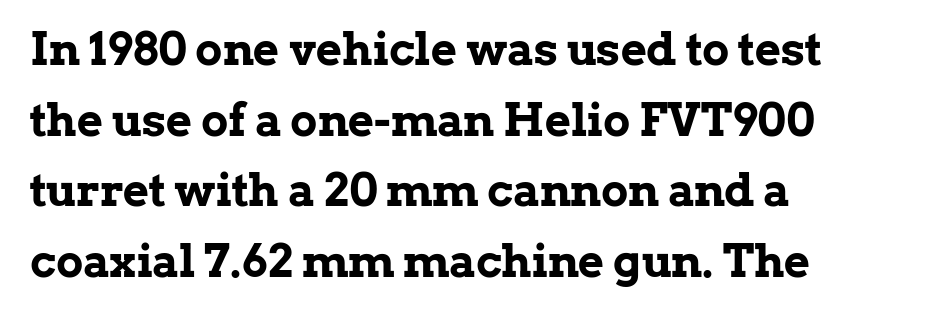
The block of text has a typical density, with ordinary space between rows. Horizontally, the lines are justified to the leading edge only. This rendering employs a face with finishing strokes, i.e., a serif. A typesetter would call this zero additional tracking.
